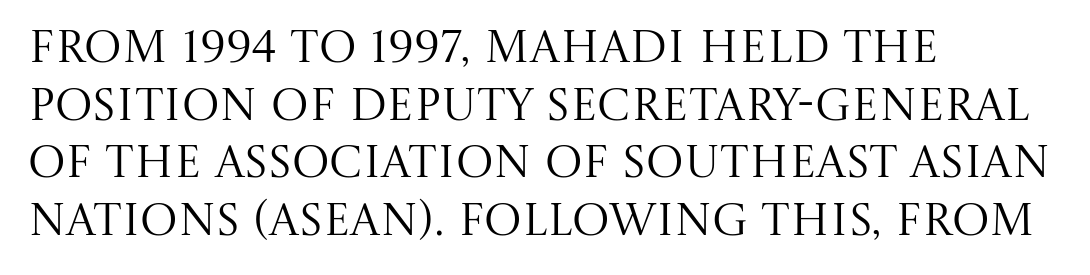
{"serif": "yes", "italic": "no", "bold": "no", "weight": "regular", "width": "normal", "stroke_contrast": "medium", "x_height": "large", "monospaced": "no", "underline": "no", "align": "left", "line_spacing": "normal", "line_spacing_ratio": 1.28, "letter_spacing": "normal", "letter_spacing_em": 0.0, "glyph_px": 45}
